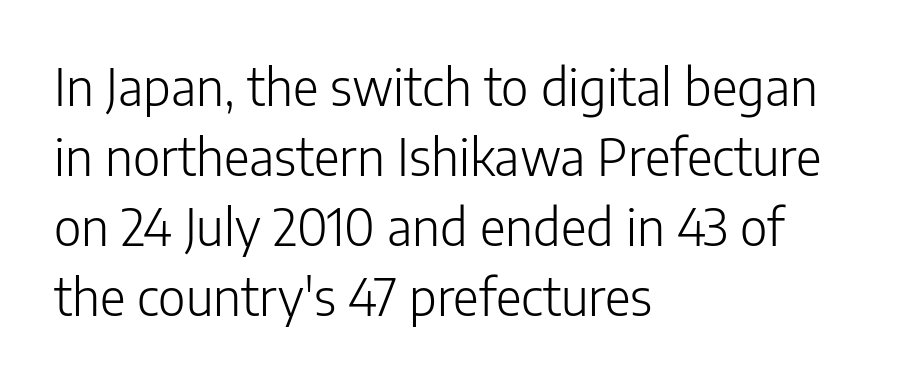
The image shows 50 px light sans-serif type, upright; set left-aligned, normal line spacing (1.4x), normal letter spacing, not underlined; low stroke contrast and a medium x-height.
